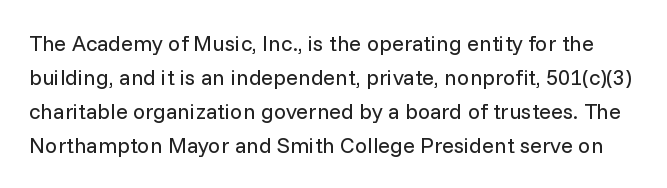
The letterforms sit shoulder to shoulder at normal distance. The string is rendered with underlining switched off. Posture: upright roman. The weight would be labelled regular, book, light, or lighter still.
